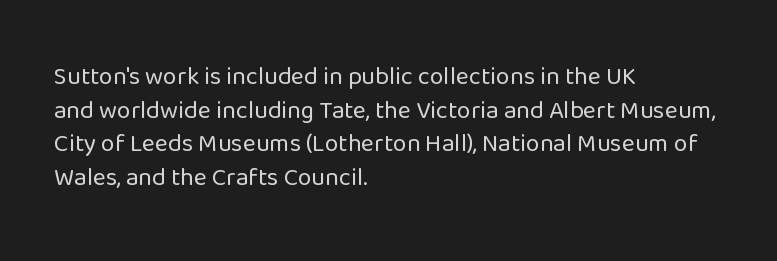
The image shows 25 px text type, upright; set left-aligned, normal line spacing (1.35x), normal letter spacing, not underlined.
